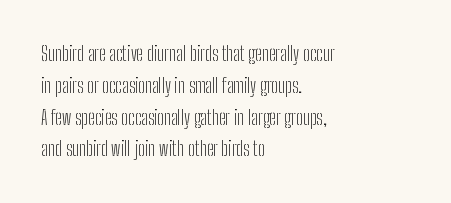
{"italic": "no", "bold": "no", "underline": "no", "align": "left", "line_spacing": "normal", "line_spacing_ratio": 1.59, "letter_spacing": "normal", "letter_spacing_em": 0.0, "glyph_px": 20}
